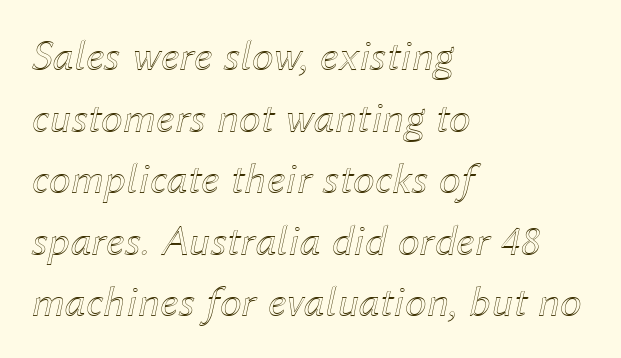
{"italic": "yes", "lean": "right", "slant_degrees": 12, "width": "normal", "x_height": "medium", "monospaced": "no", "underline": "no", "align": "left", "line_spacing": "normal", "line_spacing_ratio": 1.4, "letter_spacing": "normal", "letter_spacing_em": 0.0, "glyph_px": 44}
